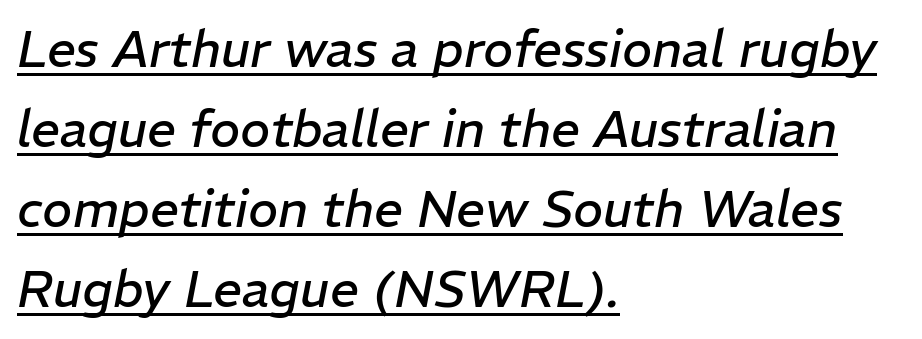
Character widths vary here, with narrow letters taking less room than wide ones. In designer terms, the underline attribute is active on this setting. No chunkiness to these letters — they're not bold. The tracking reads as untouched default to a designer's eye. Quick note: italic.
